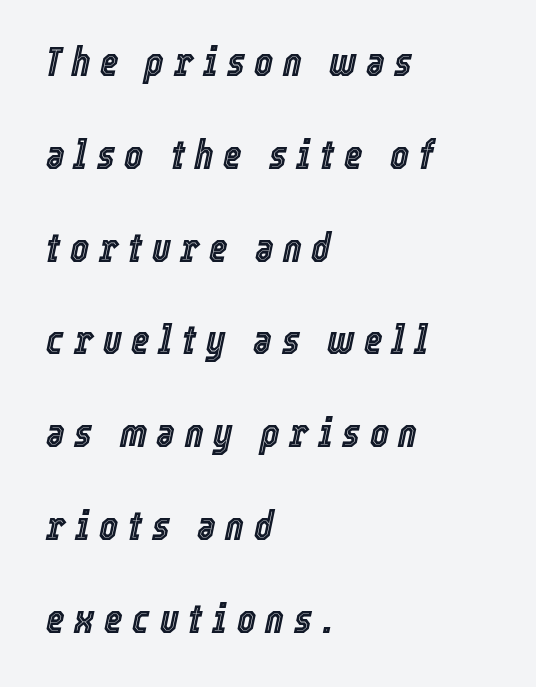
The image shows 40 px condensed type, italic (leaning right); set left-aligned, loose line spacing (2.32x), unusually wide letter spacing (+0.24 em), not underlined; a medium x-height.
